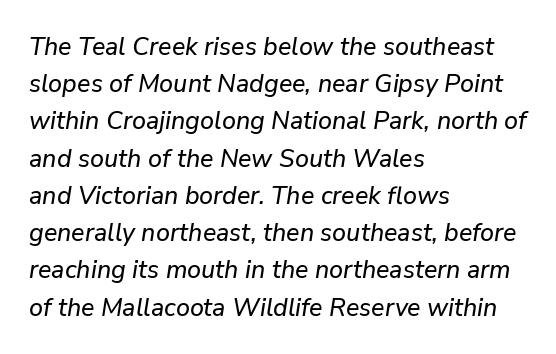
{"italic": "yes", "lean": "right", "slant_degrees": 9, "underline": "no", "align": "left", "line_spacing": "normal", "line_spacing_ratio": 1.49, "letter_spacing": "normal", "letter_spacing_em": 0.0, "glyph_px": 25}
